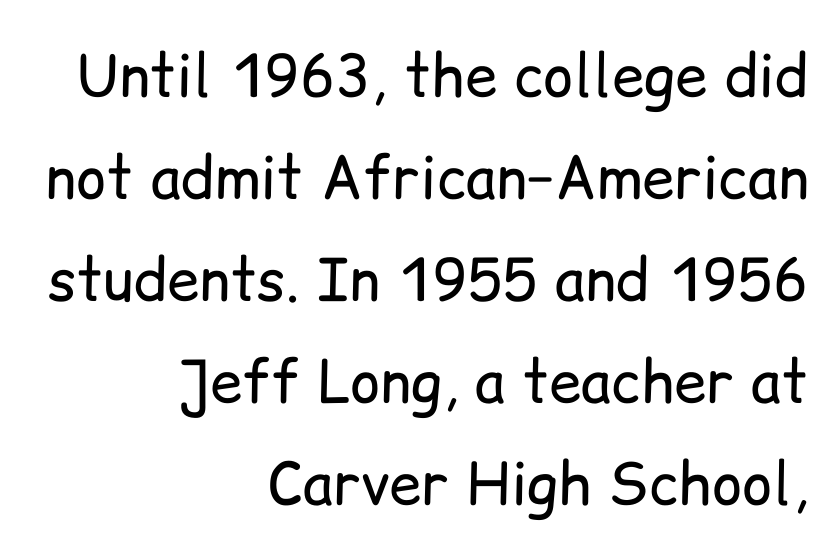
The image shows 58 px regular-weight sans-serif type, upright; set right-aligned, line spacing 1.76x, normal letter spacing, not underlined; low stroke contrast and a medium x-height.
